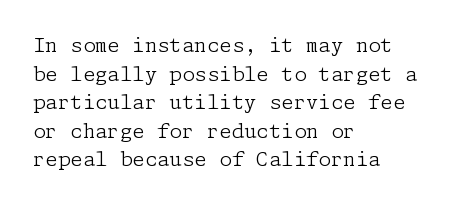
{"italic": "no", "bold": "no", "underline": "no", "align": "left", "line_spacing": "normal", "line_spacing_ratio": 1.43, "letter_spacing": "normal", "letter_spacing_em": 0.0, "glyph_px": 20}
